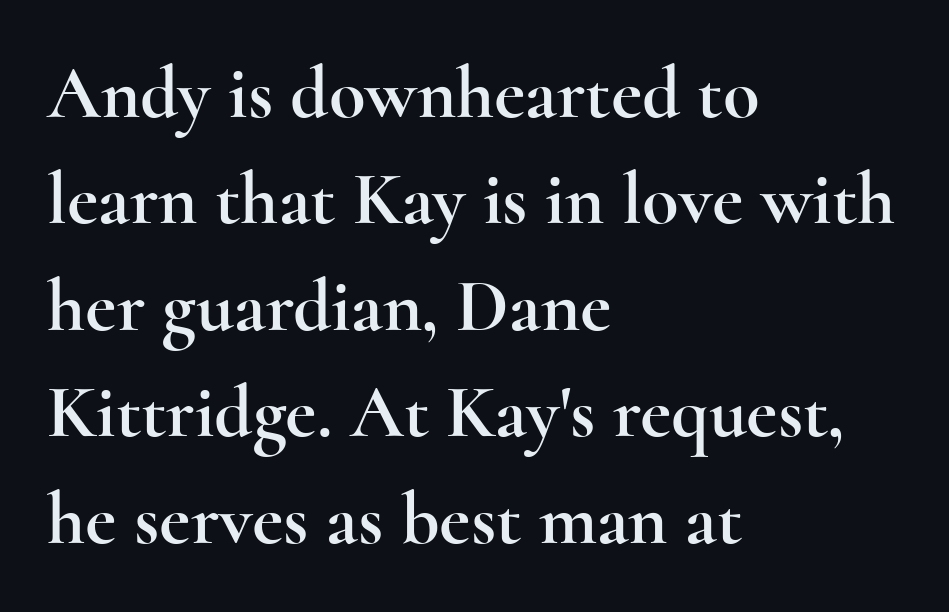
{"serif": "yes", "italic": "no", "width": "wide", "x_height": "small", "monospaced": "no", "underline": "no", "align": "left", "line_spacing": "normal", "line_spacing_ratio": 1.42, "letter_spacing": "normal", "letter_spacing_em": 0.0, "glyph_px": 75}
